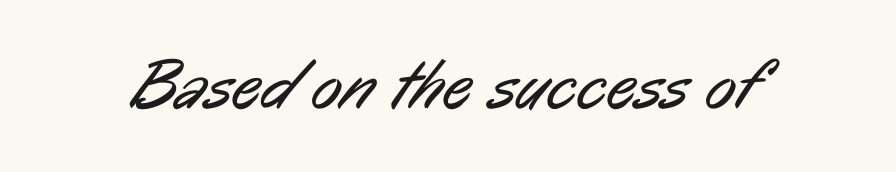
{"serif": "no", "bold": "no", "weight": "regular", "width": "condensed", "stroke_contrast": "low", "x_height": "medium", "monospaced": "no", "underline": "no", "letter_spacing": "normal", "letter_spacing_em": 0.0, "glyph_px": 72}
